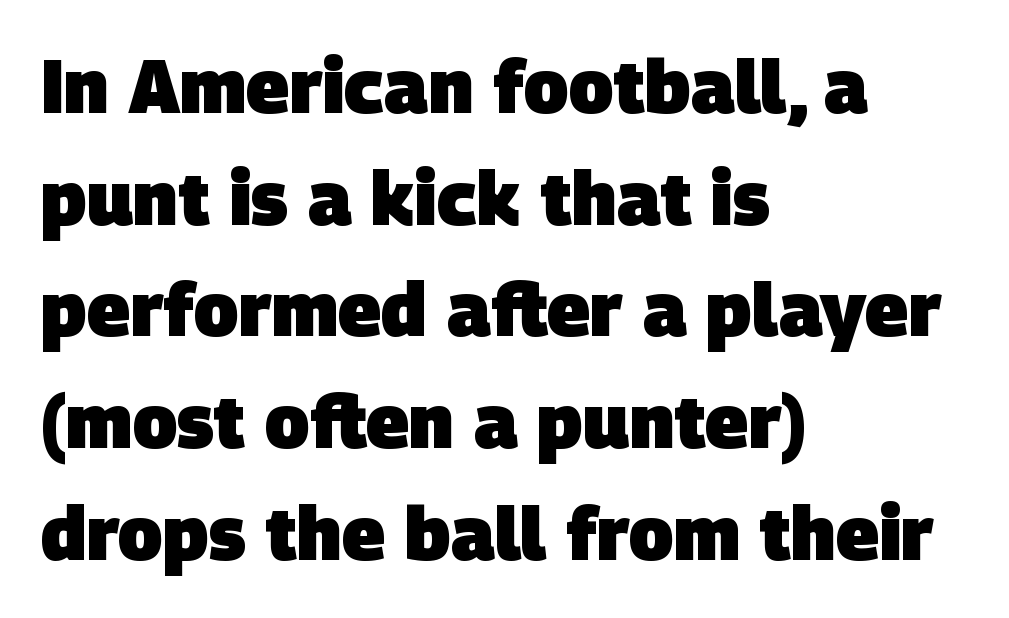
{"serif": "no", "bold": "yes", "weight": "heavy", "width": "normal", "stroke_contrast": "low", "x_height": "large", "monospaced": "no", "underline": "no", "align": "left", "line_spacing": "normal", "line_spacing_ratio": 1.51, "letter_spacing": "normal", "letter_spacing_em": 0.0, "glyph_px": 74}
